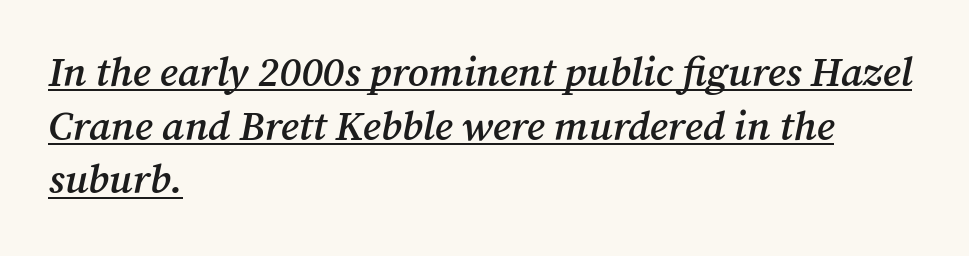
The image shows 41 px semibold serif type, italic (leaning right); set left-aligned, normal line spacing (1.31x), normal letter spacing, underlined; medium stroke contrast and a medium x-height.
